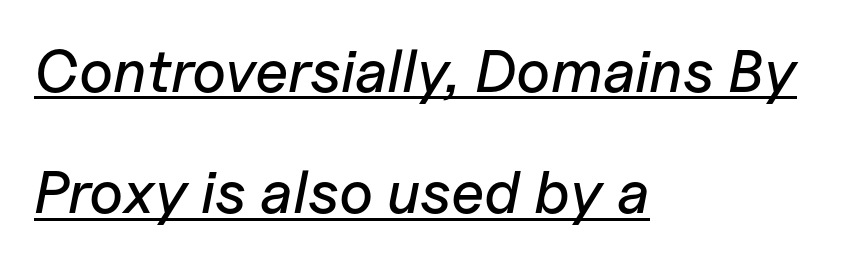
The image shows 60 px text type, italic (leaning right); set left-aligned, loose line spacing (2.02x), normal letter spacing, underlined; low stroke contrast and a medium x-height.
